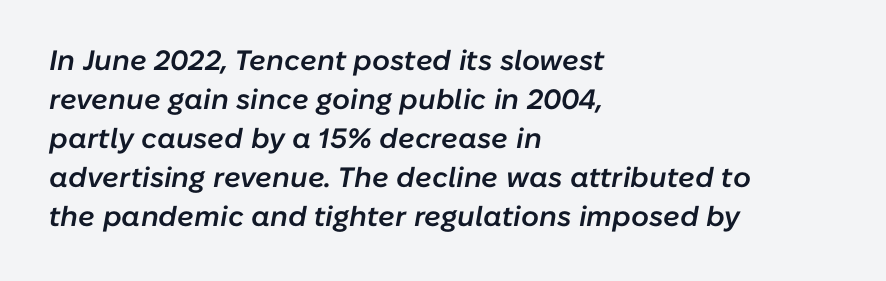
{"italic": "yes", "lean": "right", "slant_degrees": 10, "bold": "semi", "weight": "semibold", "width": "normal", "stroke_contrast": "low", "x_height": "medium", "monospaced": "no", "underline": "no", "align": "left", "line_spacing": "normal", "line_spacing_ratio": 1.39, "letter_spacing": "normal", "letter_spacing_em": 0.0, "glyph_px": 28}
